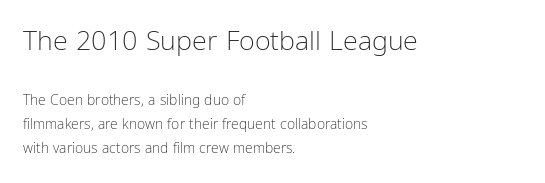
{"italic": "no", "bold": "no", "underline": "no", "align": "left", "line_spacing_ratio": 1.72, "letter_spacing": "normal", "letter_spacing_em": 0.0, "larger_block": "first", "size_ratio": 1.93, "glyph_px": 27}
